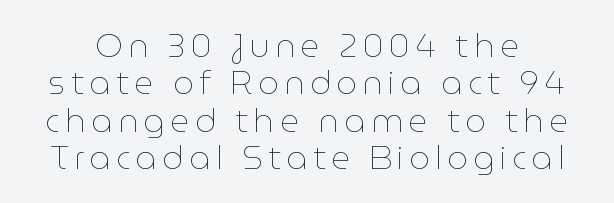
The image shows 33 px thin type, upright; set tight line spacing (1.13x), not underlined; low stroke contrast and a medium x-height.
